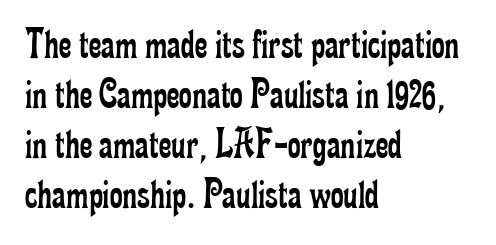
Q: Is the text bold? A: No.
Q: Is the text italic (slanted)? A: No, it is upright.
Q: Is the typeface a serif or a sans-serif typeface? A: Serif.
Q: Is the text underlined? A: No.
Q: How is the paragraph aligned? A: Left-aligned.
Q: Is the spacing between letters normal or unusually wide? A: Normal.
Q: Is the spacing between lines tight, normal or loose? A: Tight.
Q: Width (condensed, normal, or wide)? A: Condensed.
Q: Stroke contrast? A: Low.
Q: x-height? A: Small.
Q: Monospaced? A: No.
